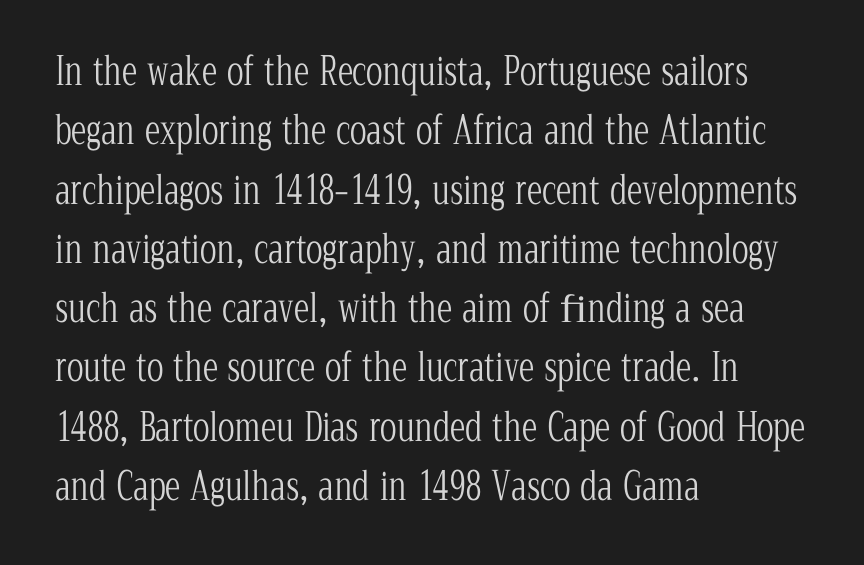
{"serif": "yes", "italic": "no", "bold": "no", "weight": "light", "width": "condensed", "stroke_contrast": "low", "x_height": "medium", "monospaced": "no", "underline": "no", "align": "left", "line_spacing": "normal", "line_spacing_ratio": 1.52, "letter_spacing": "normal", "letter_spacing_em": 0.0, "glyph_px": 39}
